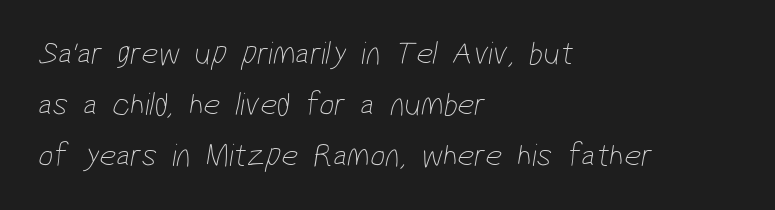
Q: Is the text bold? A: No.
Q: Is the typeface a serif or a sans-serif typeface? A: Sans-serif.
Q: Is the text underlined? A: No.
Q: How is the paragraph aligned? A: Left-aligned.
Q: Is the spacing between letters normal or unusually wide? A: Normal.
Q: Is the spacing between lines tight, normal or loose? A: Normal.
Q: Width (condensed, normal, or wide)? A: Condensed.
Q: Stroke contrast? A: Low.
Q: x-height? A: Medium.
Q: Monospaced? A: No.
